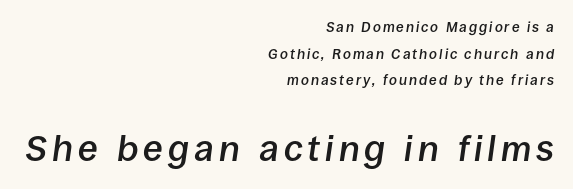
These lines are rendered in a variable-pitch font. Its strokes are somewhat broadened, the hallmark of semibold type. Visually, the bottom section dominates because its glyphs are scaled up. Does the lettering tilt? It does — this is italic.
